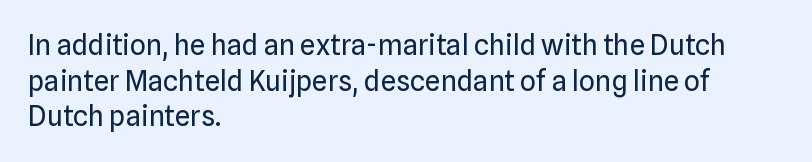
Q: Is the text bold? A: No.
Q: Is the text italic (slanted)? A: No, it is upright.
Q: Is the typeface a serif or a sans-serif typeface? A: Sans-serif.
Q: Is the text underlined? A: No.
Q: How is the paragraph aligned? A: Left-aligned.
Q: Is the spacing between letters normal or unusually wide? A: Normal.
Q: Is the spacing between lines tight, normal or loose? A: Normal.
Q: Width (condensed, normal, or wide)? A: Normal.
Q: Stroke contrast? A: Low.
Q: x-height? A: Medium.
Q: Monospaced? A: No.
